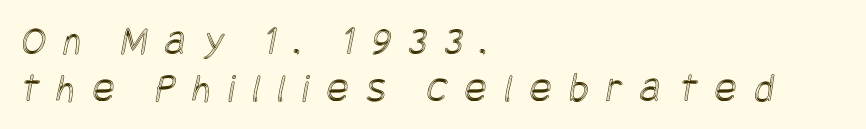
{"width": "condensed", "x_height": "large", "underline": "no", "align": "left", "line_spacing": "tight", "line_spacing_ratio": 1.14, "letter_spacing": "wide", "letter_spacing_em": 0.43, "glyph_px": 41}
